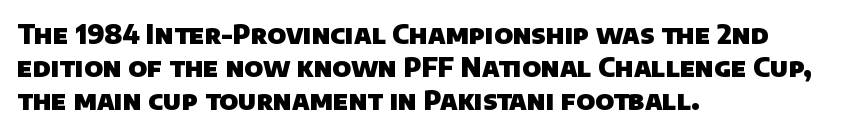
{"bold": "yes", "underline": "no", "align": "left", "line_spacing": "normal", "line_spacing_ratio": 1.26, "letter_spacing": "normal", "letter_spacing_em": 0.0, "glyph_px": 26}
